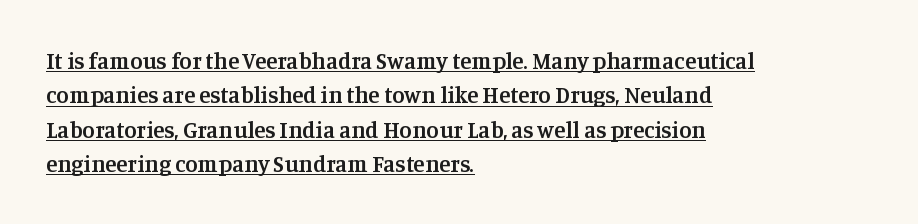
Q: Is the text bold? A: Semi-bold.
Q: Is the text italic (slanted)? A: No, it is upright.
Q: Is the text underlined? A: Yes.
Q: How is the paragraph aligned? A: Left-aligned.
Q: Is the spacing between letters normal or unusually wide? A: Normal.
Q: Is the spacing between lines tight, normal or loose? A: Normal.
